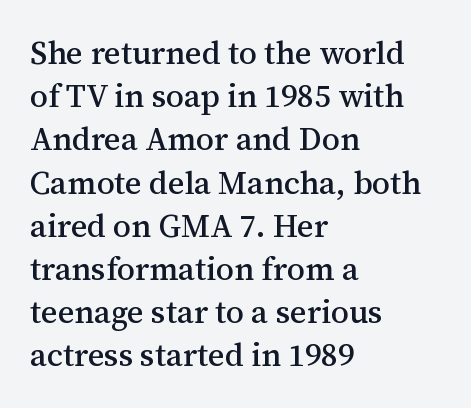
The image shows 32 px serif type, upright; set left-aligned, normal line spacing (1.35x), normal letter spacing, not underlined; medium stroke contrast and a medium x-height.
